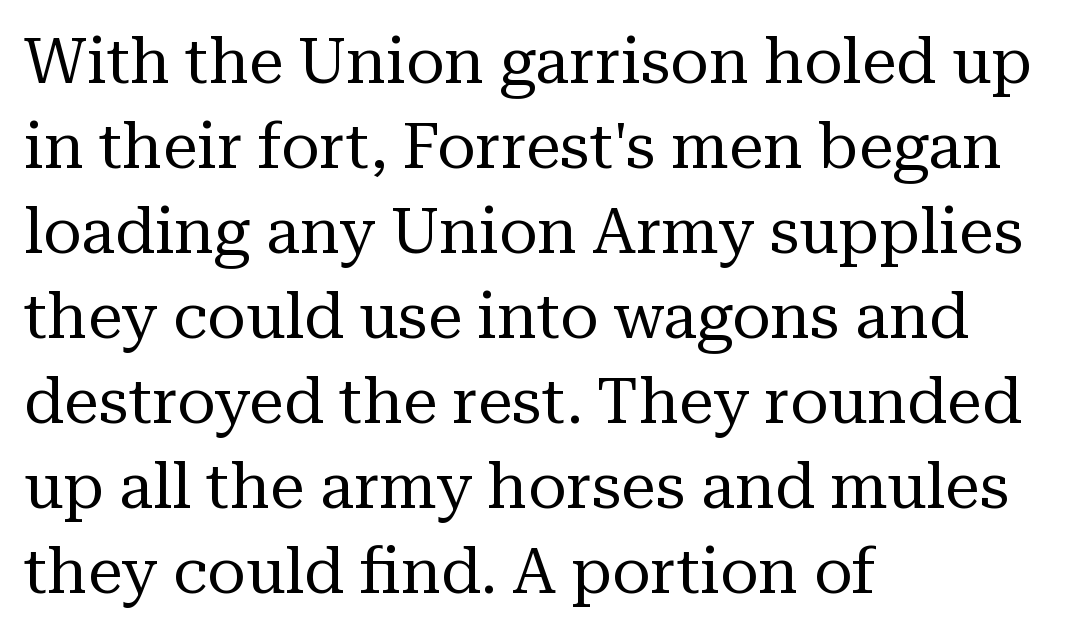
The image shows 63 px regular-weight serif type, upright; set left-aligned, normal line spacing (1.35x), normal letter spacing, not underlined; medium stroke contrast and a medium x-height.
